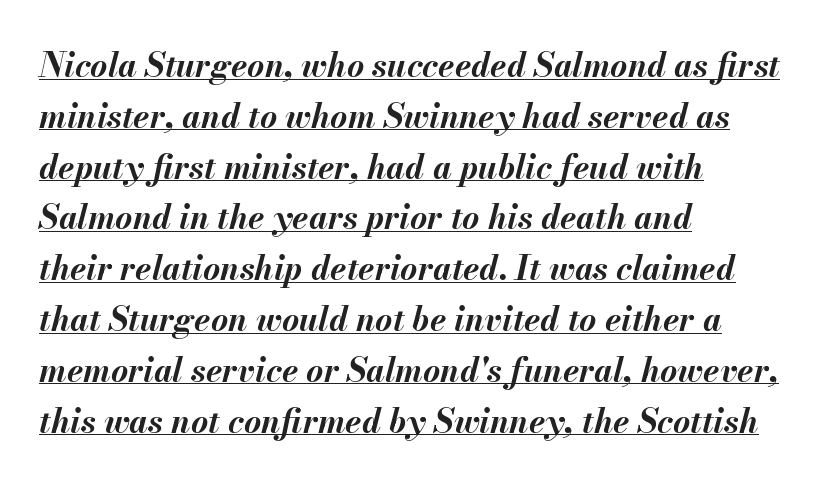
The image shows 33 px bold type, italic (leaning right); set left-aligned, normal line spacing (1.54x), normal letter spacing, underlined; medium stroke contrast and a small x-height.
